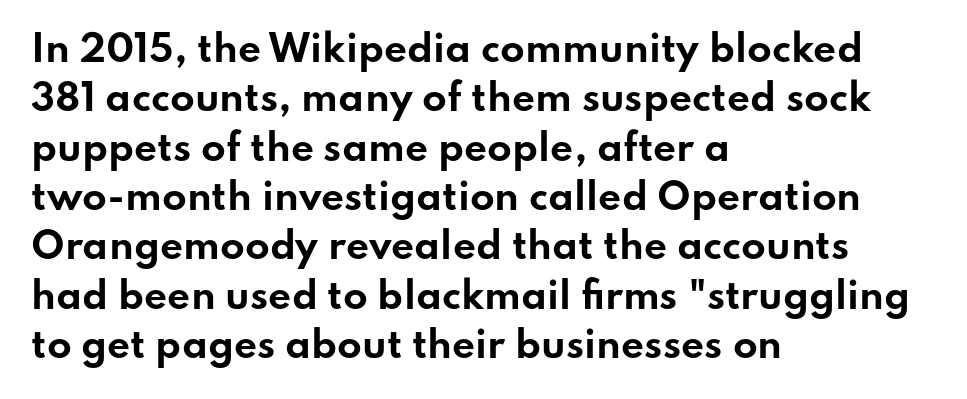
The image shows 36 px bold, wide sans-serif type, upright; set left-aligned, normal line spacing (1.37x), normal letter spacing, not underlined; low stroke contrast and a small x-height.
